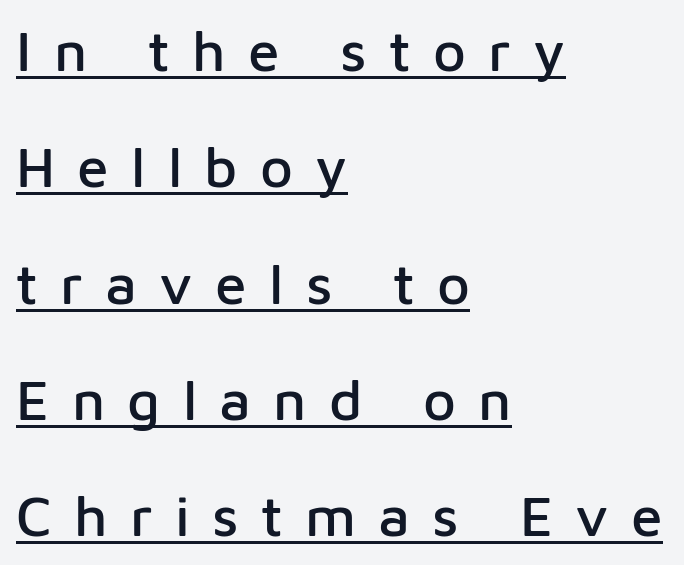
Q: Is the text italic (slanted)? A: No, it is upright.
Q: Is the typeface a serif or a sans-serif typeface? A: Sans-serif.
Q: Is the text underlined? A: Yes.
Q: How is the paragraph aligned? A: Left-aligned.
Q: Is the spacing between letters normal or unusually wide? A: Unusually wide.
Q: Is the spacing between lines tight, normal or loose? A: Loose.
Q: Width (condensed, normal, or wide)? A: Normal.
Q: Stroke contrast? A: Low.
Q: x-height? A: Medium.
Q: Monospaced? A: No.
